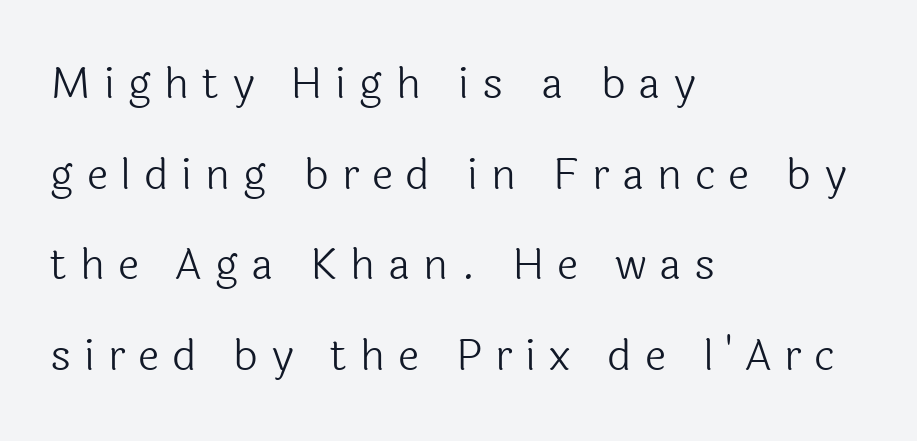
The image shows 43 px light sans-serif type, upright; set left-aligned, loose line spacing (2.11x), unusually wide letter spacing (+0.3 em), not underlined; a medium x-height.
